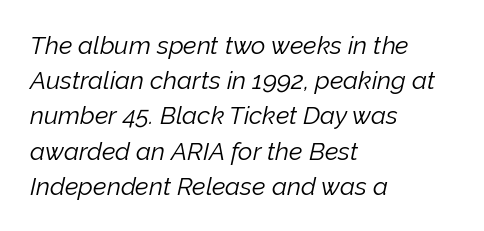
Quick note: italic. The foot of each line stays bare and open. Alignment: flush left. Heaviness? Minimal to ordinary, like unemphasized prose. Baseline-to-baseline distance is the conventional proportion of letter height. The line texture is even and compact thanks to regular tracking.
